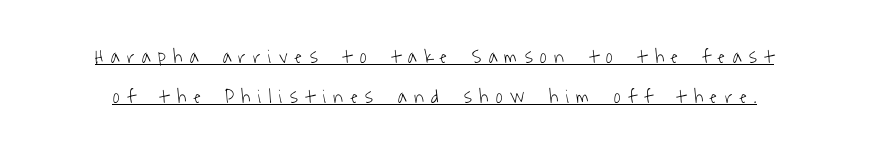
The image shows 20 px text type; set loose line spacing (1.98x), unusually wide letter spacing (+0.39 em), underlined.
